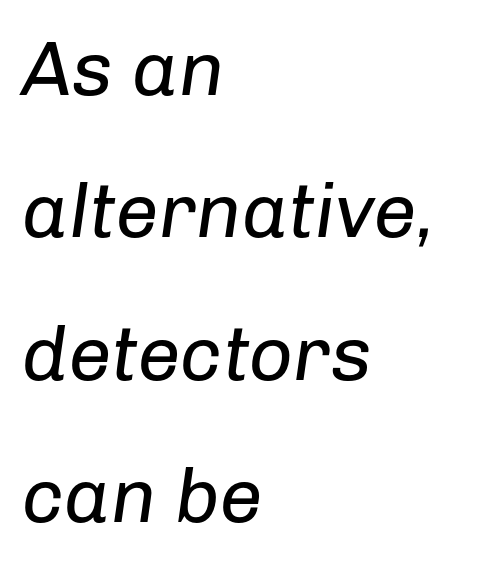
{"italic": "yes", "lean": "right", "slant_degrees": 8, "bold": "no", "weight": "regular", "width": "normal", "stroke_contrast": "low", "x_height": "medium", "monospaced": "no", "underline": "no", "align": "left", "line_spacing_ratio": 1.85, "letter_spacing": "normal", "letter_spacing_em": 0.0, "glyph_px": 77}
